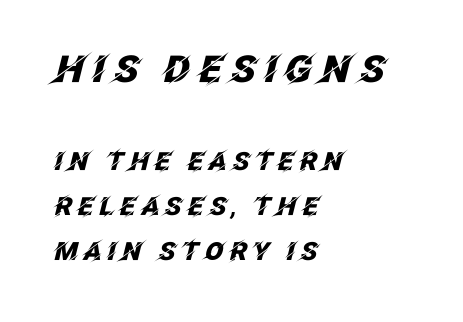
{"italic": "yes", "lean": "right", "slant_degrees": 12, "bold": "yes", "weight": "heavy", "width": "normal", "stroke_contrast": "low", "x_height": "large", "monospaced": "no", "underline": "no", "align": "left", "line_spacing_ratio": 1.81, "larger_block": "first", "size_ratio": 1.48, "glyph_px": 37}
